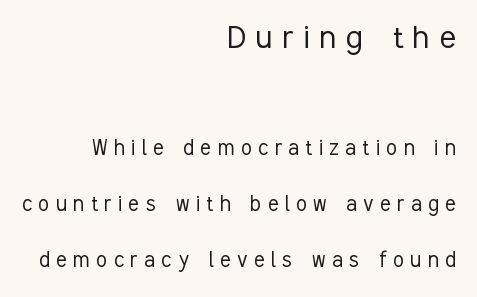
Here the designer chose a conventional face with non-uniform glyph widths. Short and long lines alike share a common ending point at right. Is there much room between lines? Yes — plenty of vertical air separates them. The weight tops out at a normal text grade. The baseline area is clear. The designer went with a sans here, leaving each stem footless.
